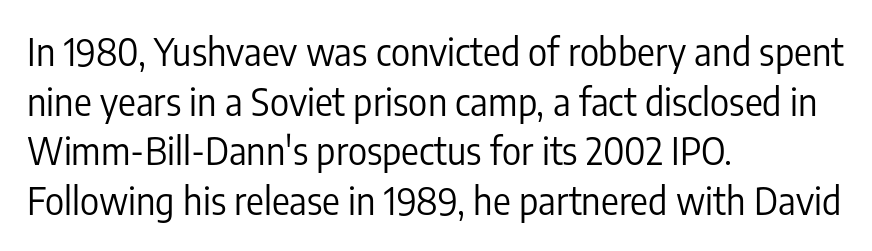
The image shows 37 px regular-weight, condensed sans-serif type, upright; set left-aligned, normal line spacing (1.34x), normal letter spacing, not underlined; low stroke contrast and a medium x-height.
